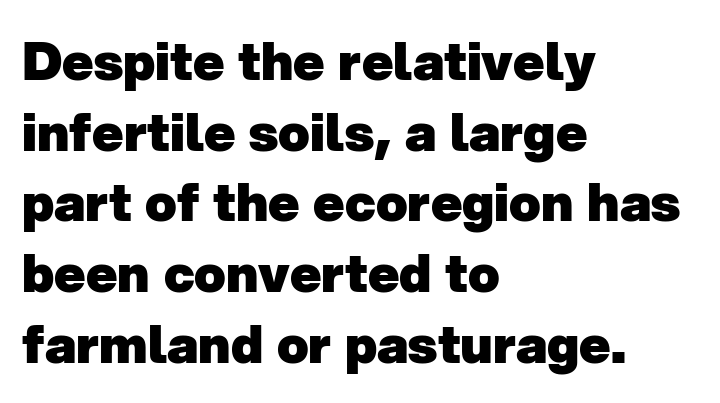
Q: Is the text bold? A: Yes.
Q: Is the typeface a serif or a sans-serif typeface? A: Sans-serif.
Q: Is the text underlined? A: No.
Q: How is the paragraph aligned? A: Left-aligned.
Q: Is the spacing between letters normal or unusually wide? A: Normal.
Q: Is the spacing between lines tight, normal or loose? A: Normal.
Q: Width (condensed, normal, or wide)? A: Normal.
Q: Stroke contrast? A: Low.
Q: x-height? A: Medium.
Q: Monospaced? A: No.
